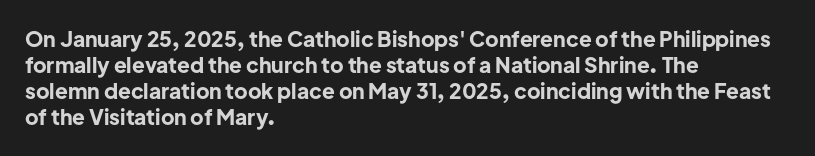
{"italic": "no", "bold": "yes", "underline": "no", "align": "left", "line_spacing_ratio": 1.24, "letter_spacing": "normal", "letter_spacing_em": 0.0, "glyph_px": 21}
